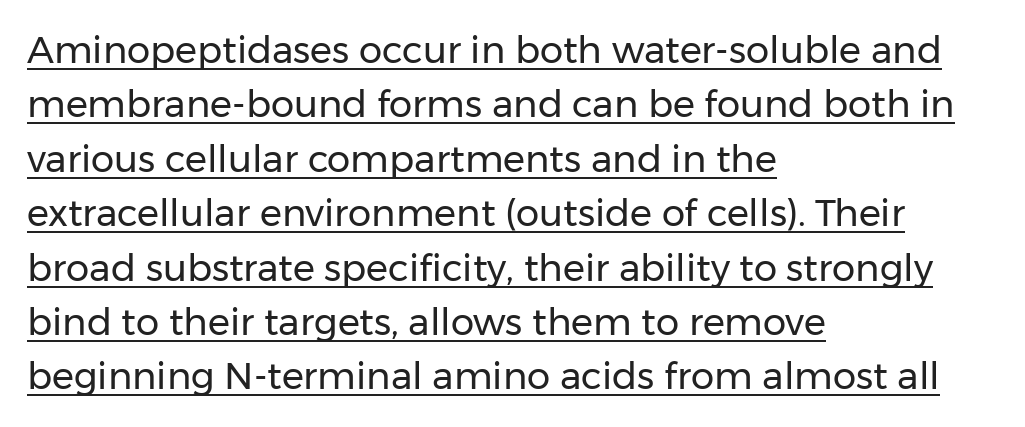
The image shows 37 px regular-weight sans-serif type, upright; set left-aligned, normal line spacing (1.47x), normal letter spacing, underlined; low stroke contrast and a medium x-height.
